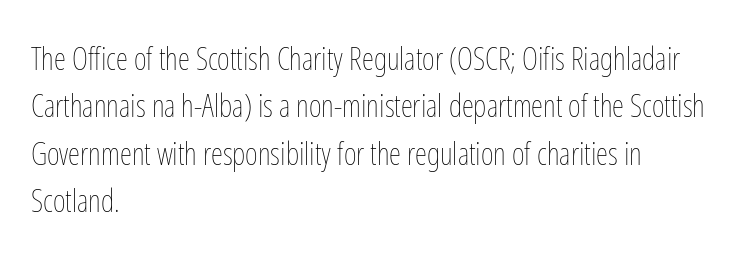
The image shows 31 px thin, condensed type, upright; set left-aligned, normal line spacing (1.53x), normal letter spacing, not underlined; low stroke contrast and a medium x-height.
